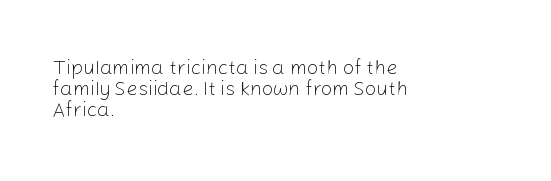
Q: Is the text bold? A: No.
Q: Is the text italic (slanted)? A: No, it is upright.
Q: Is the text underlined? A: No.
Q: How is the paragraph aligned? A: Left-aligned.
Q: Is the spacing between letters normal or unusually wide? A: Normal.
Q: Is the spacing between lines tight, normal or loose? A: Tight.
